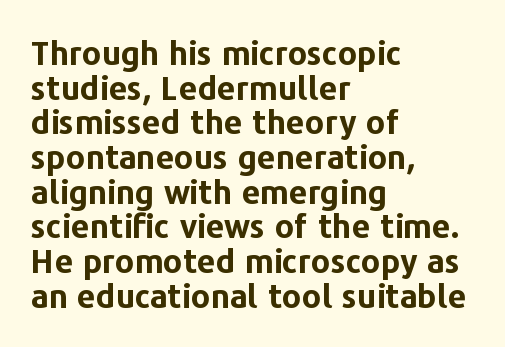
{"serif": "no", "italic": "no", "bold": "yes", "weight": "bold", "width": "normal", "stroke_contrast": "low", "x_height": "medium", "monospaced": "no", "underline": "no", "align": "left", "line_spacing": "tight", "line_spacing_ratio": 1.05, "letter_spacing": "normal", "letter_spacing_em": 0.0, "glyph_px": 33}
